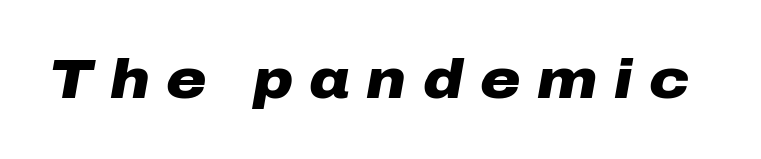
The image shows 55 px heavy, wide type, italic (leaning right); set unusually wide letter spacing (+0.3 em), not underlined; low stroke contrast and a medium x-height.
